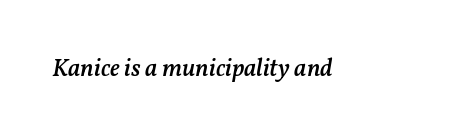
{"italic": "yes", "lean": "right", "slant_degrees": 11, "bold": "semi", "underline": "no", "letter_spacing": "normal", "letter_spacing_em": 0.0, "glyph_px": 25}
